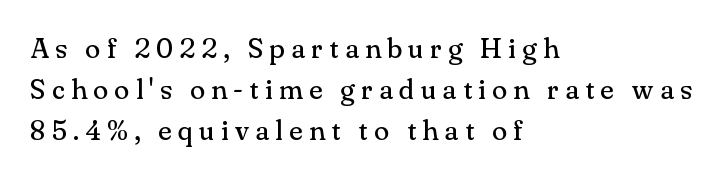
Weight class: somewhere from thin through regular. The passage shown is typeset with a serif family. The lines sit at an ordinary, default distance from one another. Varying glyph widths throughout — classic text-font behaviour.
